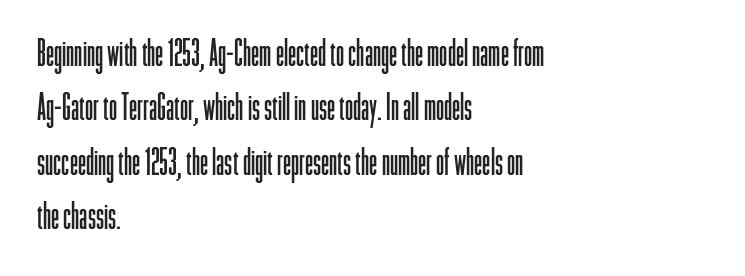
The image shows 37 px light, condensed sans-serif type, upright; set left-aligned, normal line spacing (1.47x), normal letter spacing, not underlined; low stroke contrast and a medium x-height.
